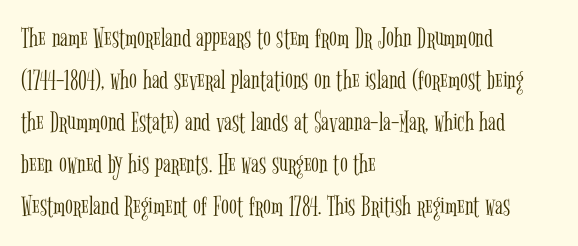
The image shows 29 px light, condensed serif type, upright; set left-aligned, normal line spacing (1.45x), normal letter spacing, not underlined; low stroke contrast and a medium x-height.
